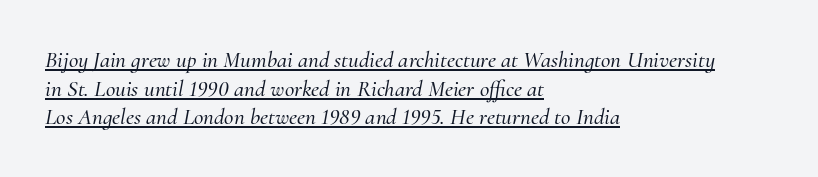
The image shows 23 px text type, italic (leaning right); set left-aligned, line spacing 1.24x, normal letter spacing, underlined.
